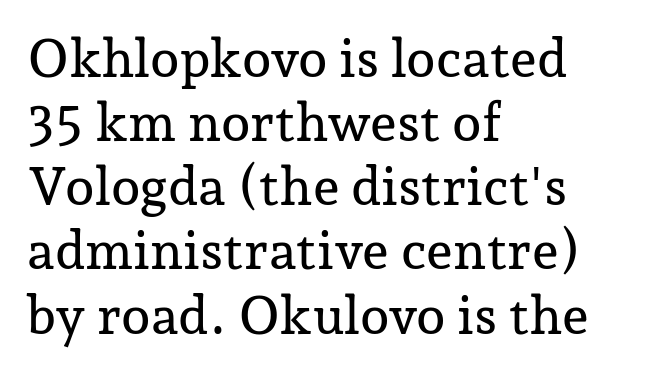
{"serif": "yes", "italic": "no", "width": "normal", "stroke_contrast": "low", "x_height": "medium", "monospaced": "no", "underline": "no", "align": "left", "line_spacing_ratio": 1.21, "letter_spacing": "normal", "letter_spacing_em": 0.0, "glyph_px": 53}
